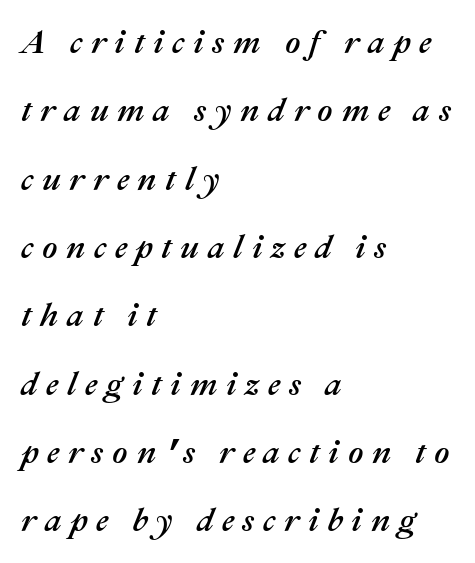
The image shows 33 px text type, italic (leaning right); set left-aligned, loose line spacing (2.07x), unusually wide letter spacing (+0.26 em), not underlined; medium stroke contrast and a medium x-height.
